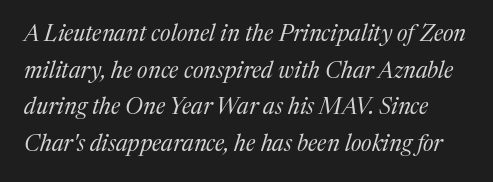
Q: Is the text bold? A: No.
Q: Is the text italic (slanted)? A: Yes, it leans right by about 17 degrees.
Q: Is the text underlined? A: No.
Q: Is the spacing between letters normal or unusually wide? A: Normal.
Q: Is the spacing between lines tight, normal or loose? A: Normal.
